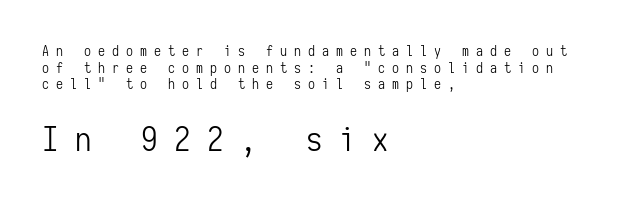
The image shows 33 px light, condensed sans-serif type, upright, monospaced; set left-aligned, line spacing 1.18x, unusually wide letter spacing (+0.5 em), not underlined; the second (bottom) block is 2.36x larger; low stroke contrast and a medium x-height.
